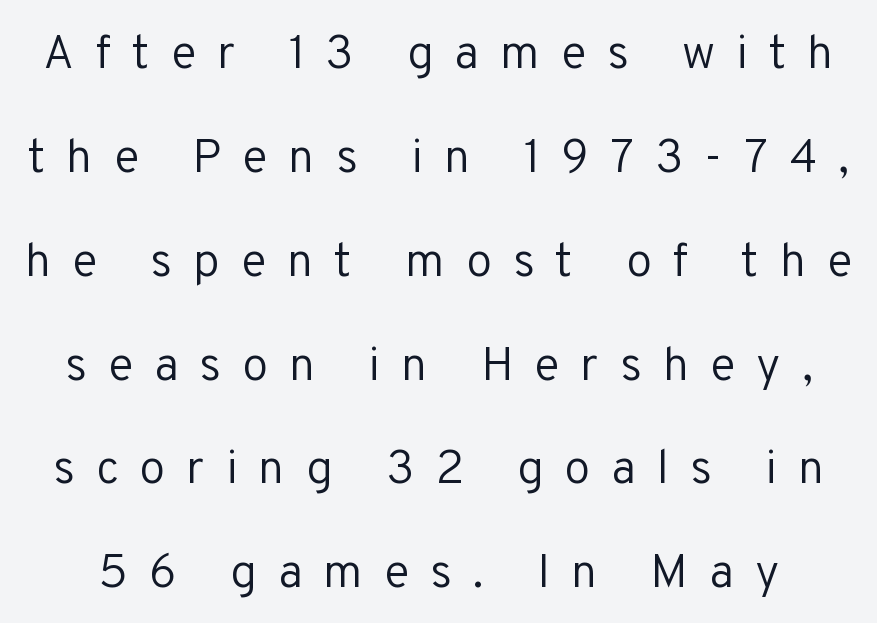
{"serif": "no", "italic": "no", "bold": "no", "weight": "regular", "width": "normal", "stroke_contrast": "low", "x_height": "medium", "monospaced": "no", "underline": "no", "line_spacing": "loose", "line_spacing_ratio": 2.21, "letter_spacing": "wide", "letter_spacing_em": 0.45, "glyph_px": 47}
